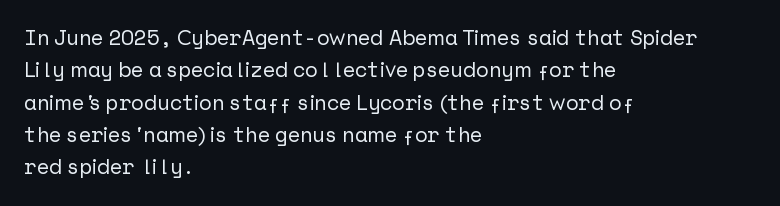
{"italic": "no", "underline": "no", "align": "left", "line_spacing": "normal", "line_spacing_ratio": 1.54, "letter_spacing": "normal", "letter_spacing_em": 0.0, "glyph_px": 21}
